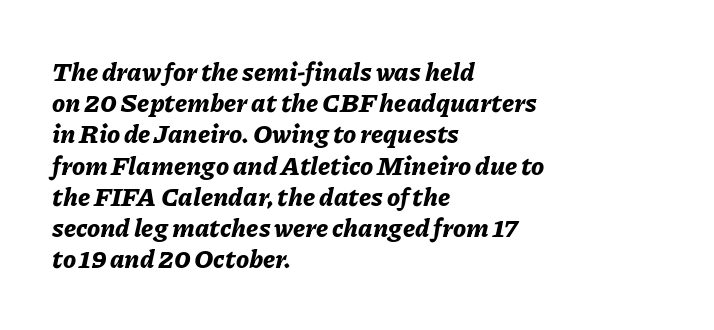
Q: Is the text bold? A: Yes.
Q: Is the text italic (slanted)? A: Yes, it leans right by about 11 degrees.
Q: Is the text underlined? A: No.
Q: How is the paragraph aligned? A: Left-aligned.
Q: Is the spacing between letters normal or unusually wide? A: Normal.
